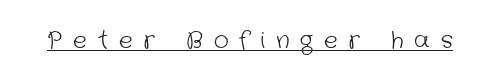
Notice how a bar underscores the lettering throughout. Inter-character spacing is expanded well beyond the font's built-in metrics. These glyphs show unthickened strokes, regular width or finer.
